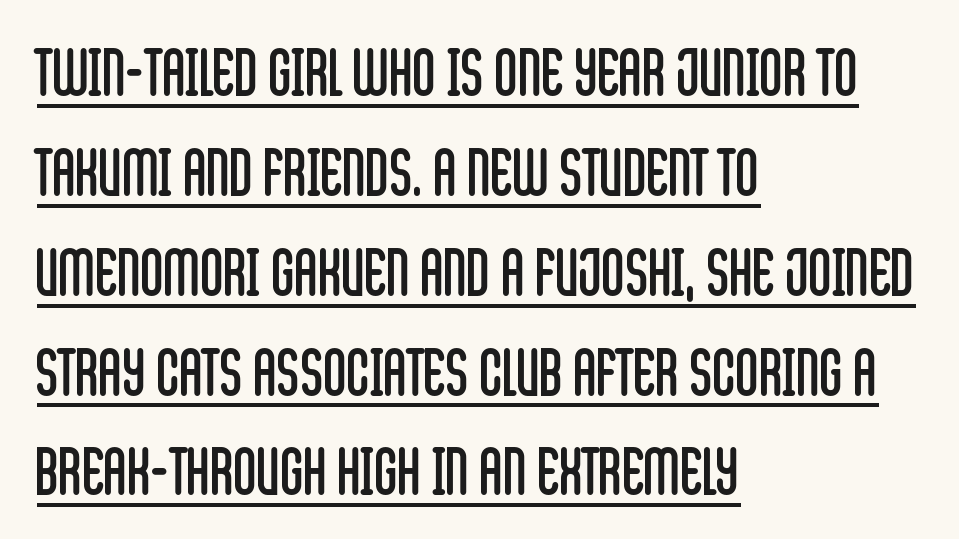
A typesetter would call this leading conventional body-copy spacing. The paragraph shown leans on its left margin. Ink coverage per letter is moderate at most. A baseline rule has been typeset under these characters. No italicization has been applied; the sample stays upright.
